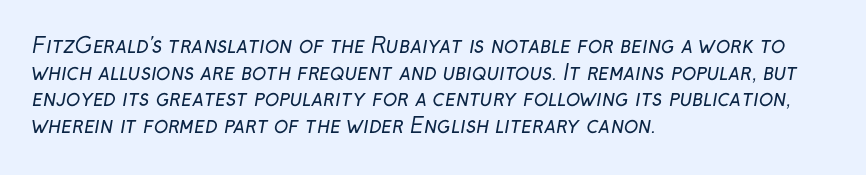
Q: Is the text bold? A: No.
Q: Is the text underlined? A: No.
Q: How is the paragraph aligned? A: Left-aligned.
Q: Is the spacing between letters normal or unusually wide? A: Normal.
Q: Is the spacing between lines tight, normal or loose? A: Normal.
